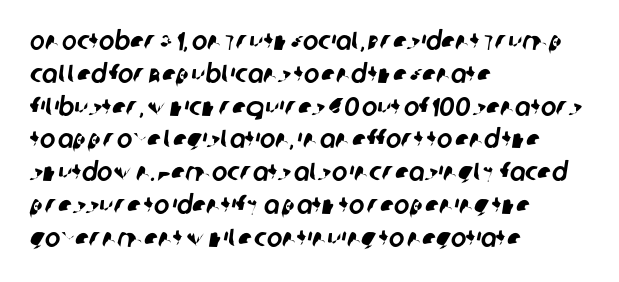
Rows of type keep a routine distance in the vertical direction. These lines stack with their left ends in a neat column. The horizontal fit of the characters is conventional and even. Underline: absent.
